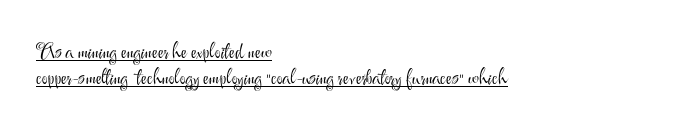
Q: Is the text bold? A: No.
Q: Is the text underlined? A: Yes.
Q: How is the paragraph aligned? A: Left-aligned.
Q: Is the spacing between letters normal or unusually wide? A: Normal.
Q: Is the spacing between lines tight, normal or loose? A: Normal.
